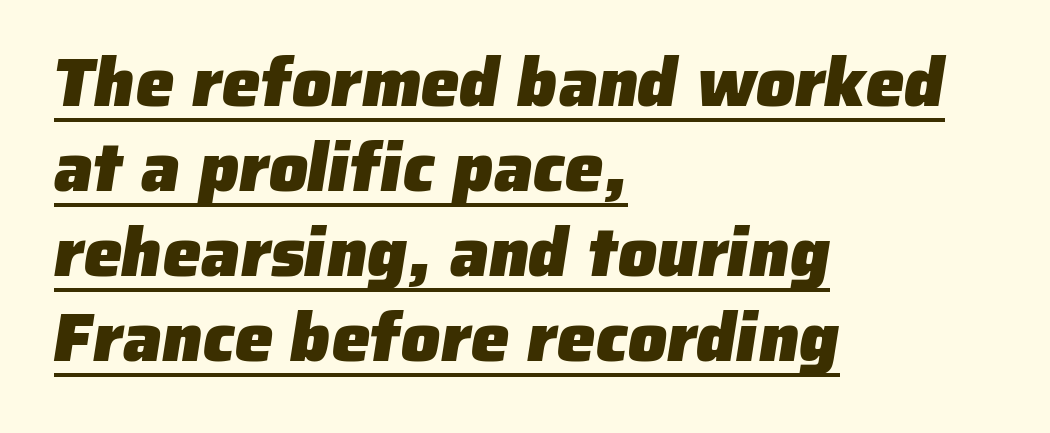
{"serif": "no", "bold": "yes", "weight": "heavy", "width": "normal", "stroke_contrast": "low", "x_height": "medium", "monospaced": "no", "underline": "yes", "align": "left", "line_spacing_ratio": 1.23, "letter_spacing": "normal", "letter_spacing_em": 0.0, "glyph_px": 69}
